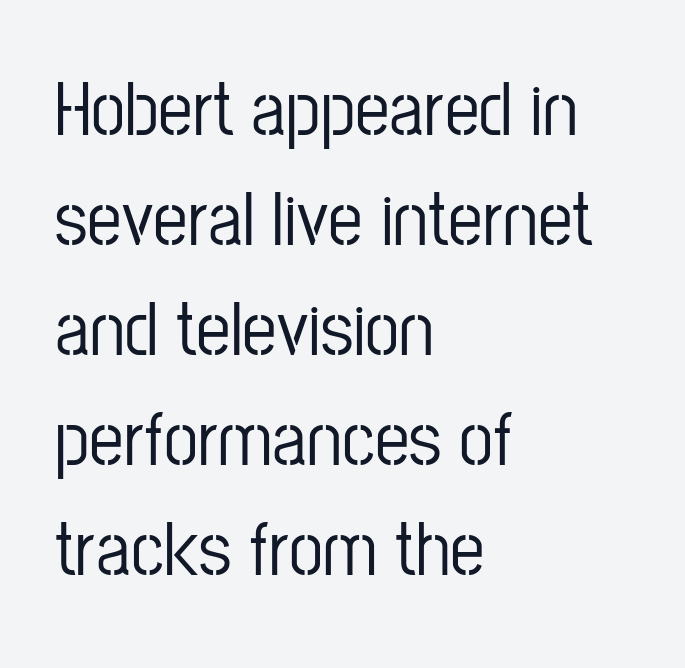
Q: Is the text italic (slanted)? A: No, it is upright.
Q: Is the typeface a serif or a sans-serif typeface? A: Sans-serif.
Q: Is the text underlined? A: No.
Q: How is the paragraph aligned? A: Left-aligned.
Q: Is the spacing between letters normal or unusually wide? A: Normal.
Q: Is the spacing between lines tight, normal or loose? A: Normal.
Q: Width (condensed, normal, or wide)? A: Condensed.
Q: Stroke contrast? A: Low.
Q: x-height? A: Medium.
Q: Monospaced? A: No.
